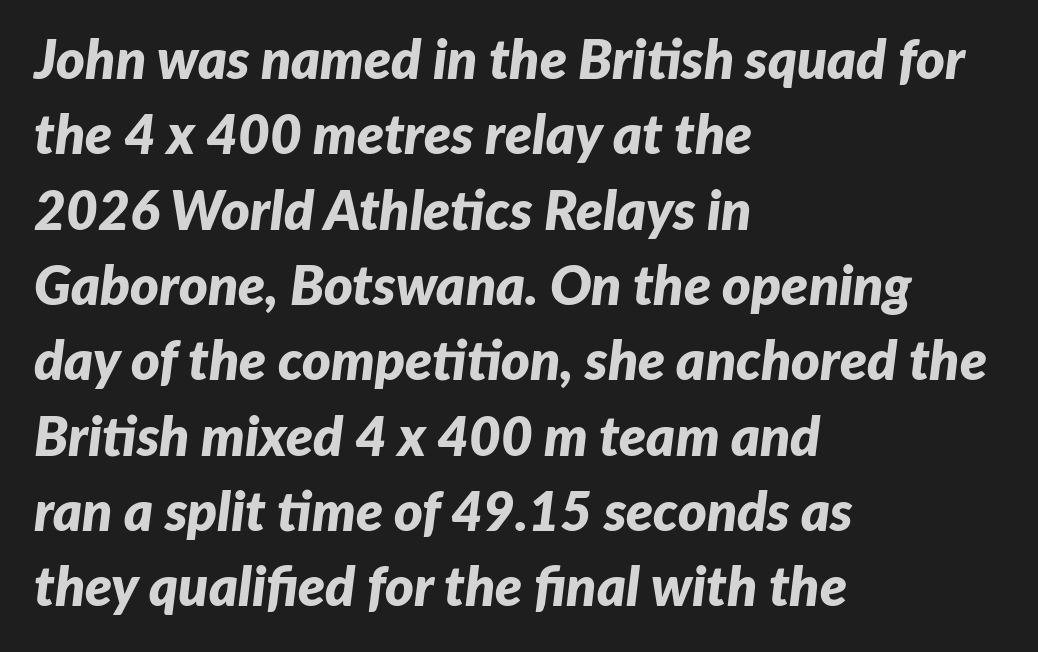
{"italic": "yes", "lean": "right", "slant_degrees": 7, "bold": "yes", "weight": "bold", "width": "normal", "stroke_contrast": "low", "x_height": "medium", "monospaced": "no", "underline": "no", "align": "left", "line_spacing": "normal", "line_spacing_ratio": 1.37, "letter_spacing": "normal", "letter_spacing_em": 0.0, "glyph_px": 55}
